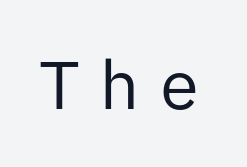
Q: Is the text bold? A: No.
Q: Is the text italic (slanted)? A: No, it is upright.
Q: Is the typeface a serif or a sans-serif typeface? A: Sans-serif.
Q: Is the text underlined? A: No.
Q: Is the spacing between letters normal or unusually wide? A: Unusually wide.
Q: Width (condensed, normal, or wide)? A: Normal.
Q: Stroke contrast? A: Low.
Q: x-height? A: Medium.
Q: Monospaced? A: Yes.
